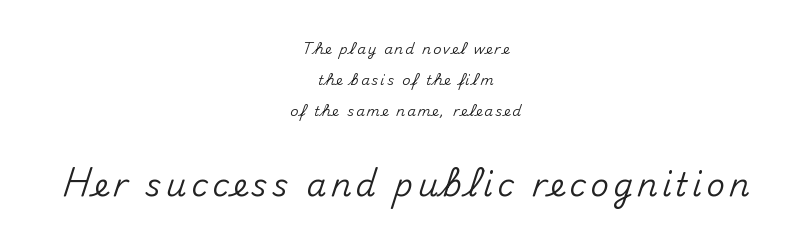
Q: Is the text italic (slanted)? A: Yes.
Q: Is the typeface a serif or a sans-serif typeface? A: Sans-serif.
Q: Is the text underlined? A: No.
Q: How is the paragraph aligned? A: Centered.
Q: Is the spacing between lines tight, normal or loose? A: Loose.
Q: Which block of text is set in a larger size, the first (top) or the second (bottom)? A: The second (bottom) one.
Q: Width (condensed, normal, or wide)? A: Normal.
Q: Stroke contrast? A: Medium.
Q: x-height? A: Small.
Q: Monospaced? A: No.
